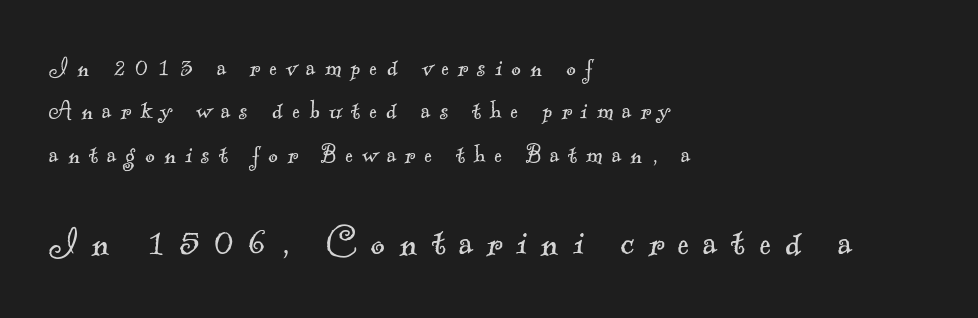
This is serif lettering, the kind often seen in printed books. Glyph-to-glyph distance is far greater than everyday printed text. The letters advance in unequal steps, a hallmark of proportional type. The glyphs are unaccompanied by any horizontal stroke below them. The letters in the lower block stand taller than those in the block above.
